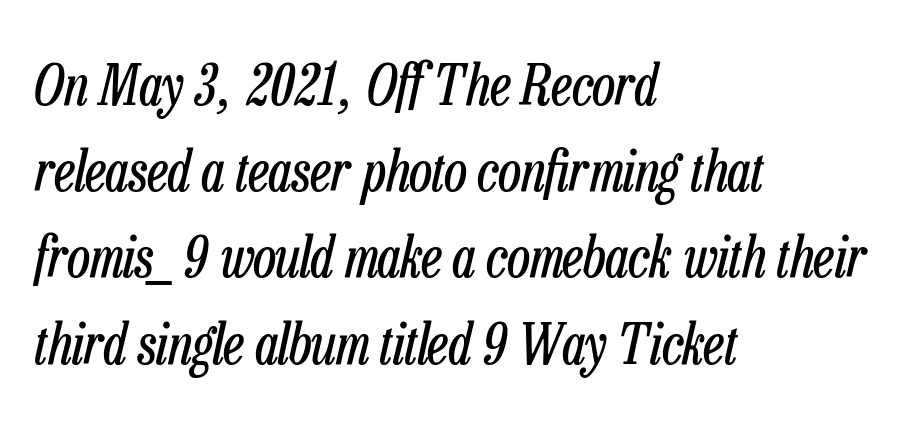
{"italic": "yes", "lean": "right", "slant_degrees": 13, "bold": "no", "weight": "regular", "width": "condensed", "stroke_contrast": "low", "x_height": "medium", "monospaced": "no", "underline": "no", "align": "left", "line_spacing": "normal", "line_spacing_ratio": 1.54, "letter_spacing": "normal", "letter_spacing_em": 0.0, "glyph_px": 56}
